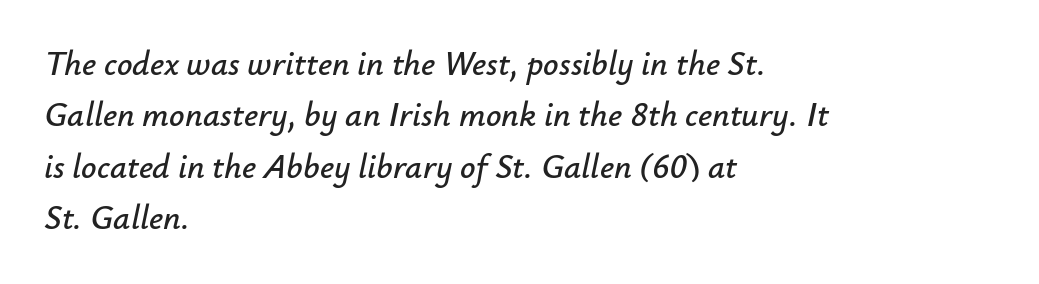
The image shows 34 px text type, italic (leaning right); set left-aligned, normal line spacing (1.51x), normal letter spacing, not underlined; low stroke contrast and a small x-height.
